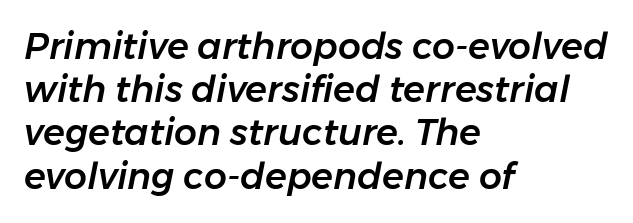
{"italic": "yes", "lean": "right", "slant_degrees": 11, "width": "normal", "stroke_contrast": "low", "x_height": "medium", "monospaced": "no", "underline": "no", "align": "left", "line_spacing_ratio": 1.2, "letter_spacing": "normal", "letter_spacing_em": 0.0, "glyph_px": 36}
